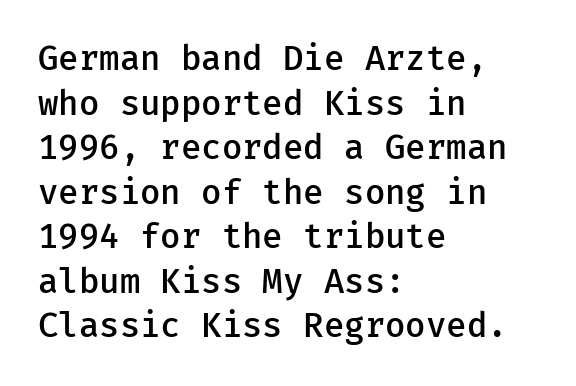
Does the weight exceed regular? Yes, but only to semibold. You can tell from the bare stems that sans-serif type was used. Honestly, there is no underline to notice here at all. Style check: upright. The lines sit at an ordinary, default distance from one another.
